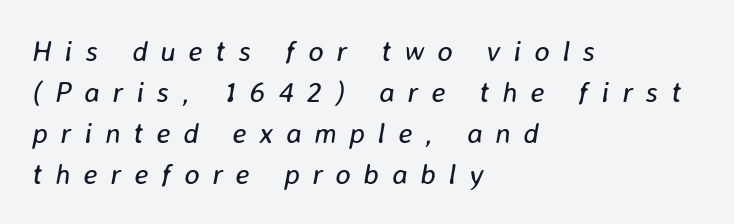
Q: Is the text bold? A: No.
Q: Is the text italic (slanted)? A: Yes, it leans right by about 8 degrees.
Q: Is the text underlined? A: No.
Q: How is the paragraph aligned? A: Left-aligned.
Q: Is the spacing between letters normal or unusually wide? A: Unusually wide.
Q: Is the spacing between lines tight, normal or loose? A: Normal.
Q: Width (condensed, normal, or wide)? A: Normal.
Q: Stroke contrast? A: Low.
Q: x-height? A: Medium.
Q: Monospaced? A: No.
